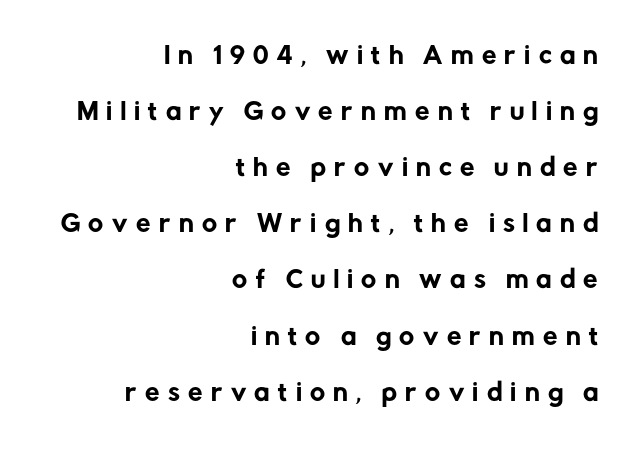
Q: Is the text italic (slanted)? A: No, it is upright.
Q: Is the text underlined? A: No.
Q: How is the paragraph aligned? A: Right-aligned.
Q: Is the spacing between letters normal or unusually wide? A: Unusually wide.
Q: Is the spacing between lines tight, normal or loose? A: Loose.
